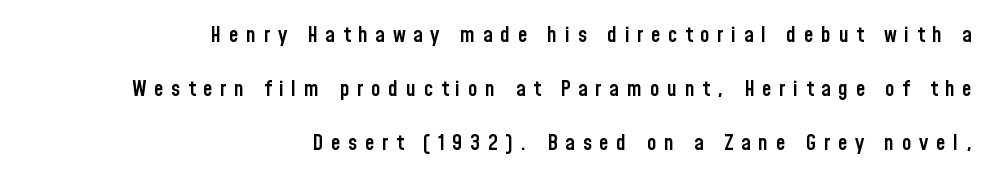
Q: Is the text bold? A: Semi-bold.
Q: Is the text italic (slanted)? A: No, it is upright.
Q: Is the text underlined? A: No.
Q: How is the paragraph aligned? A: Right-aligned.
Q: Is the spacing between letters normal or unusually wide? A: Unusually wide.
Q: Is the spacing between lines tight, normal or loose? A: Loose.
